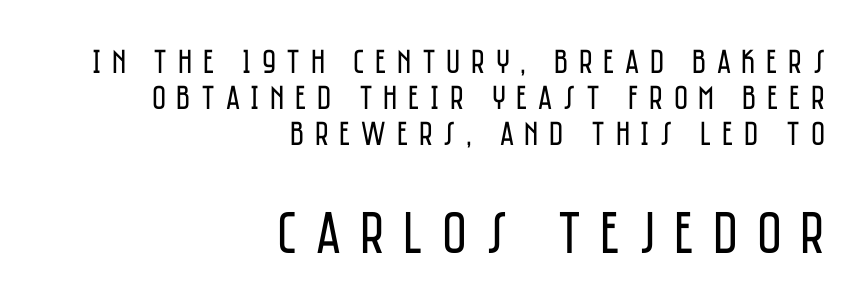
A quiet, ordinary-to-light weight characterises the typeface. These lines are rendered in a variable-pitch font. The lines are packed closely together with very little leading. The ragged edge is on the left, which tells us the setting is flush right.
